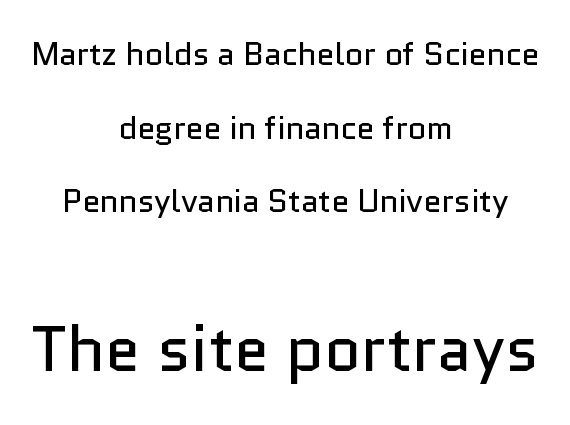
Inter-character spacing is left at the font's built-in metrics. Think of a printed novel: that variable character pitch is what you see here. Think standard paragraph weight, or any step lighter than that. Clear beneath every line of the passage. Unlike italic type, these characters show no tilt at all.
